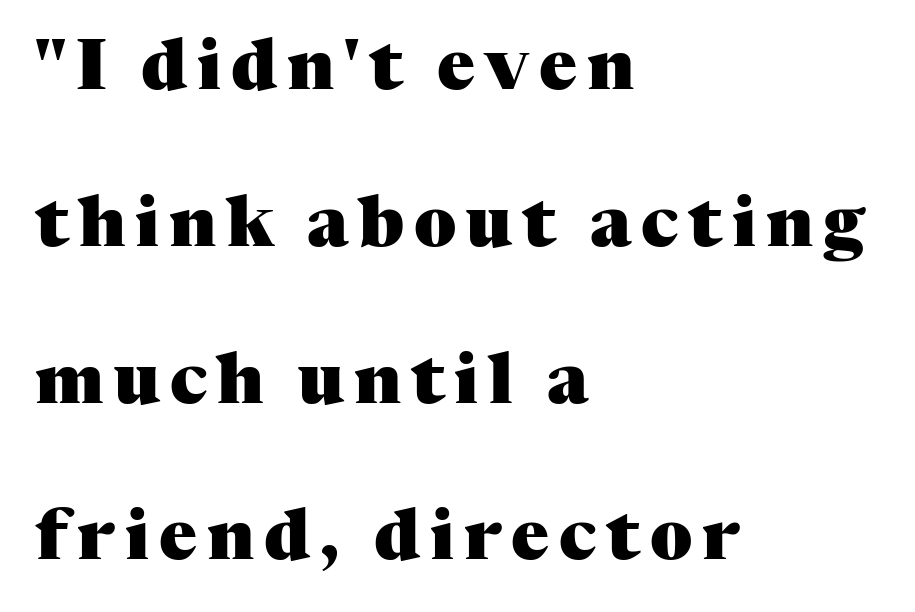
Interline gaps are noticeably wide in this sample. Spacing verdict: proportional, widths tailored to each character. Characters remain perfectly vertical along every line. These lines carry a lot of weight — the face is fully bold. Anything drawn beneath the words? Only blank space. Notice how the passage keeps a crisp vertical edge on the left only.
